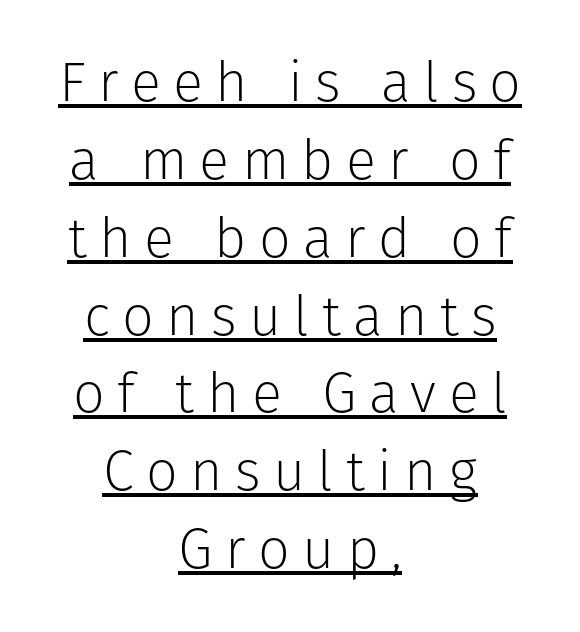
The image shows 56 px light sans-serif type, upright; set centered, normal line spacing (1.39x), unusually wide letter spacing (+0.22 em), underlined; low stroke contrast and a medium x-height.
